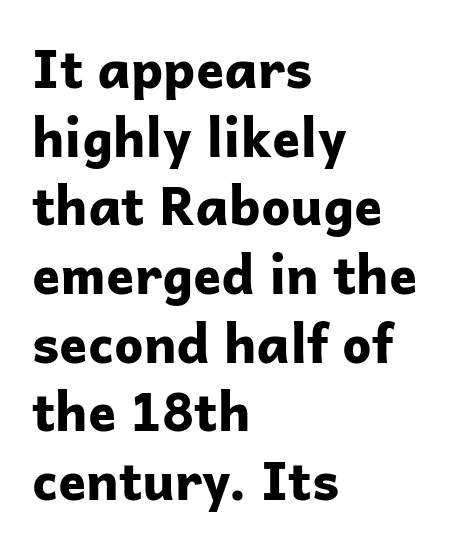
This sample uses an upright cut, with every glyph sitting square on the baseline. Is the type bold? Yes — the strokes are clearly thick and heavy. Glyph-to-glyph distance matches everyday printed text. This sample uses a sans-serif face. Notice how descenders clear the ascenders below comfortably — that's standard leading.
